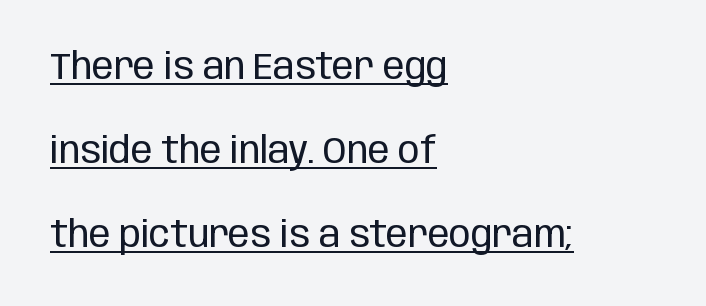
Q: Is the text bold? A: No.
Q: Is the text italic (slanted)? A: No, it is upright.
Q: Is the typeface a serif or a sans-serif typeface? A: Sans-serif.
Q: Is the text underlined? A: Yes.
Q: How is the paragraph aligned? A: Left-aligned.
Q: Is the spacing between letters normal or unusually wide? A: Normal.
Q: Is the spacing between lines tight, normal or loose? A: Loose.
Q: Width (condensed, normal, or wide)? A: Condensed.
Q: Stroke contrast? A: Low.
Q: x-height? A: Large.
Q: Monospaced? A: No.
